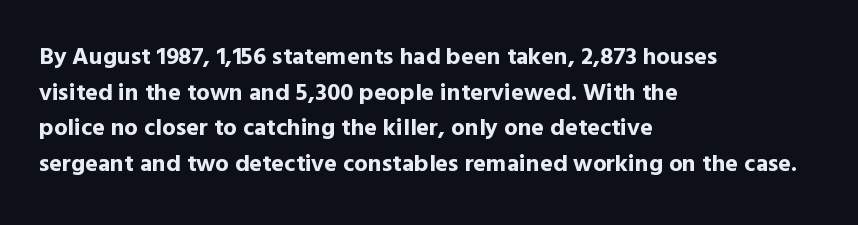
Its strokes are broad and dark, the hallmark of bold type. Short and long lines alike share a common starting point at left. Reading down the column, the eye jumps a familiar distance to each next line. Bare-footed words on every line.
